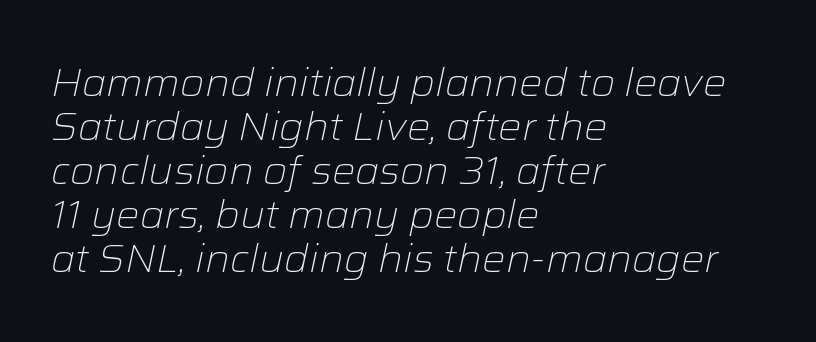
The image shows 39 px light type, italic (leaning right); set left-aligned, tight line spacing (1.13x), normal letter spacing, not underlined; low stroke contrast and a medium x-height.
